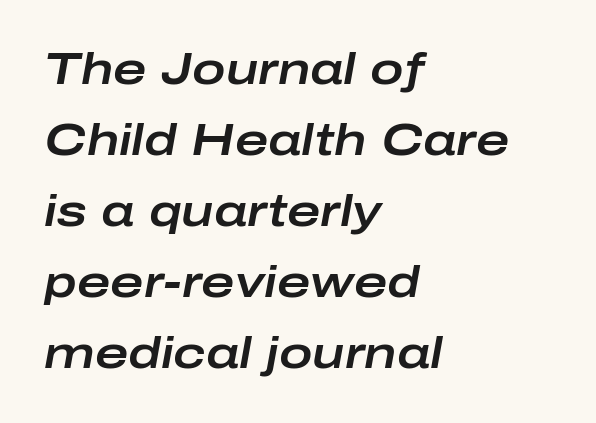
The image shows 45 px wide type, italic (leaning right); set left-aligned, normal line spacing (1.58x), normal letter spacing, not underlined; low stroke contrast and a medium x-height.
